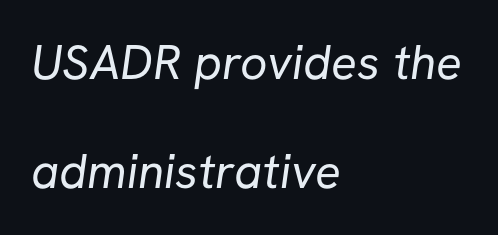
Q: Is the text bold? A: No.
Q: Is the typeface a serif or a sans-serif typeface? A: Sans-serif.
Q: Is the text underlined? A: No.
Q: How is the paragraph aligned? A: Left-aligned.
Q: Is the spacing between letters normal or unusually wide? A: Normal.
Q: Is the spacing between lines tight, normal or loose? A: Loose.
Q: Width (condensed, normal, or wide)? A: Normal.
Q: Stroke contrast? A: Low.
Q: x-height? A: Medium.
Q: Monospaced? A: No.
